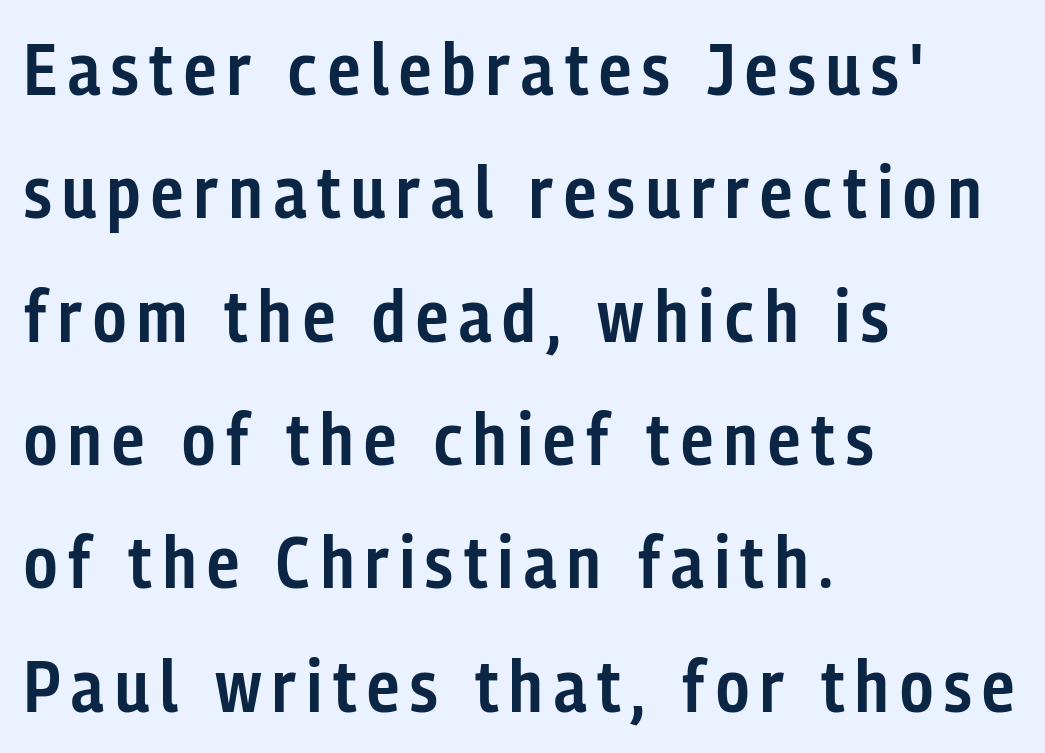
{"serif": "no", "italic": "no", "bold": "semi", "weight": "semibold", "width": "condensed", "stroke_contrast": "low", "x_height": "medium", "monospaced": "no", "underline": "no", "align": "left", "line_spacing": "normal", "line_spacing_ratio": 1.69, "glyph_px": 73}
